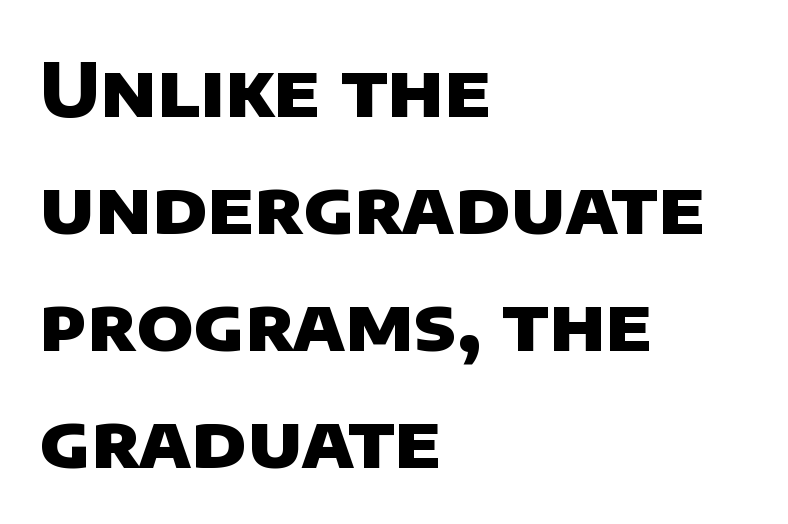
The image shows 75 px heavy sans-serif type; set left-aligned, normal line spacing (1.56x), normal letter spacing, not underlined; low stroke contrast and a large x-height.
